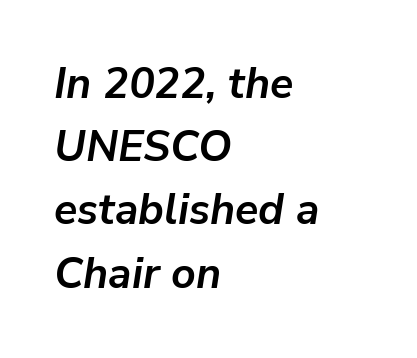
Yep, that's italic — everything's leaning. The line-height multiplier appears to be the usual default. This rendering leaves character spacing at its baseline value. The rendering uses natural spacing where letterforms have individual widths. Horizontally, the lines are justified to the leading edge only. Students, this is bold: see how much ink each stroke carries.
